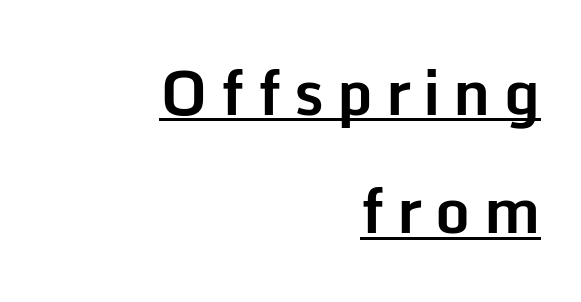
Q: Is the text bold? A: Yes.
Q: Is the text italic (slanted)? A: No, it is upright.
Q: Is the typeface a serif or a sans-serif typeface? A: Sans-serif.
Q: Is the text underlined? A: Yes.
Q: How is the paragraph aligned? A: Right-aligned.
Q: Is the spacing between letters normal or unusually wide? A: Unusually wide.
Q: Is the spacing between lines tight, normal or loose? A: Loose.
Q: Width (condensed, normal, or wide)? A: Normal.
Q: Stroke contrast? A: Low.
Q: x-height? A: Medium.
Q: Monospaced? A: No.
